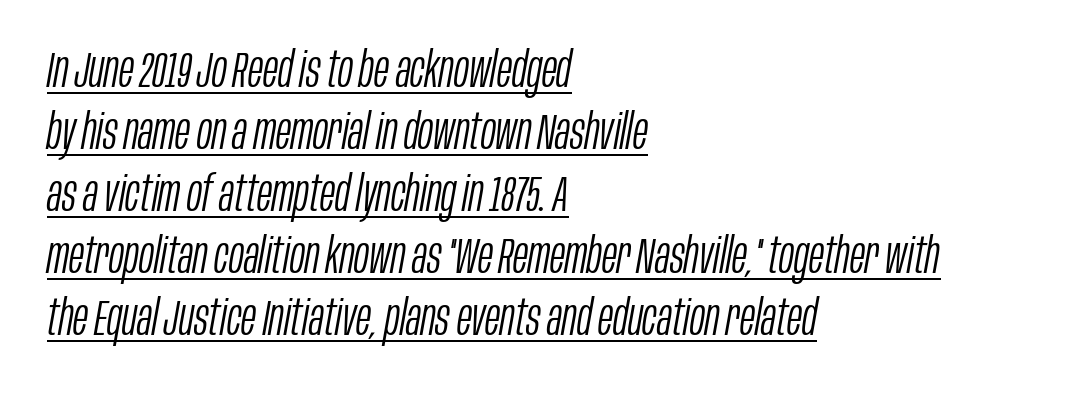
Stroke mass is kept to a normal reading level or below. The setting favours the left margin, as ordinary paragraphs usually do. Caption: lettering with a line underneath. Does extra space separate the letters? No, they use regular spacing.
